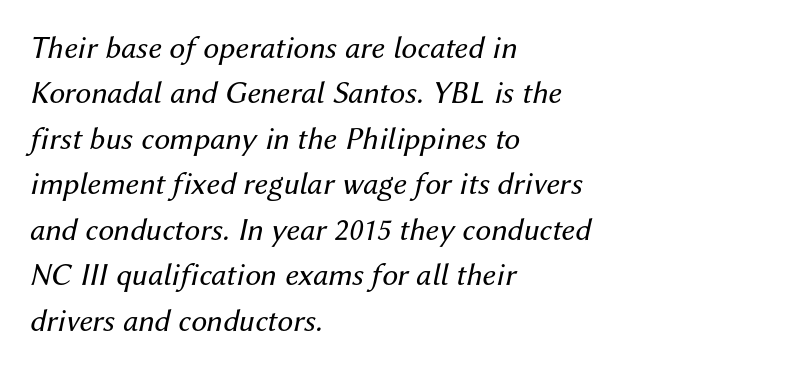
{"italic": "yes", "lean": "right", "slant_degrees": 12, "bold": "no", "weight": "regular", "width": "normal", "stroke_contrast": "medium", "x_height": "medium", "monospaced": "no", "underline": "no", "align": "left", "line_spacing": "normal", "line_spacing_ratio": 1.42, "letter_spacing": "normal", "letter_spacing_em": 0.0, "glyph_px": 32}
